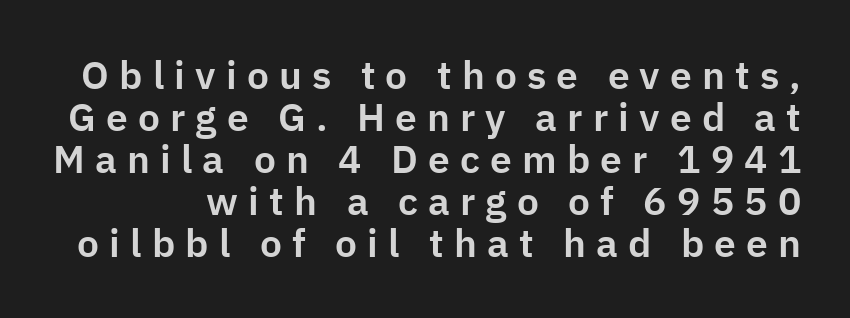
Every stem runs plumb, perpendicular to the baseline. Anything drawn beneath the words? Only blank space. Substantial extra tracking has been applied to these lines. Line spacing here is tight. The passage shown is typed in a proportional face where columns would drift.
